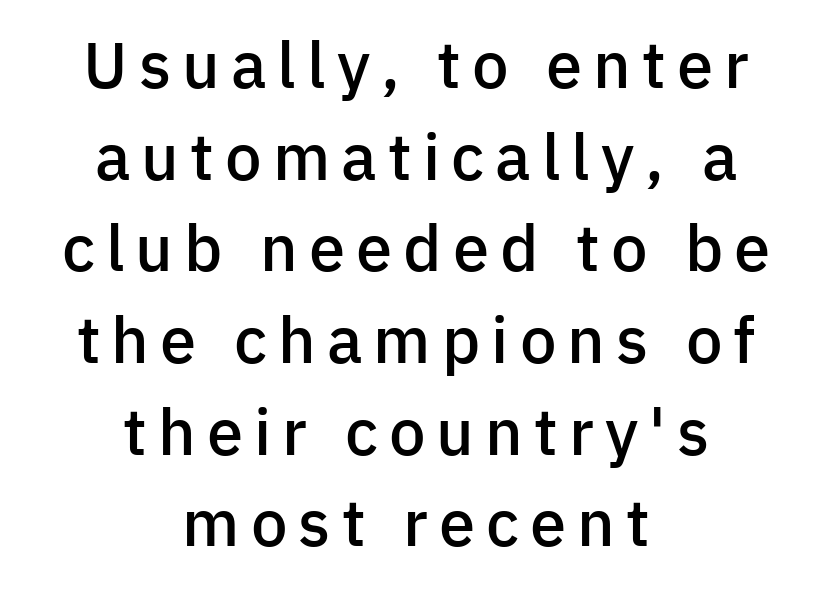
Examine the stroke ends and you'll find no serifs. The passage is arranged like a title page — every line centered. The area under the type is left untouched. These lines sit exactly where default settings would place them. When letters stand straight like this, we call the style roman or upright. Note the varied advance widths — an 'i' is clearly narrower than an 'm'.
